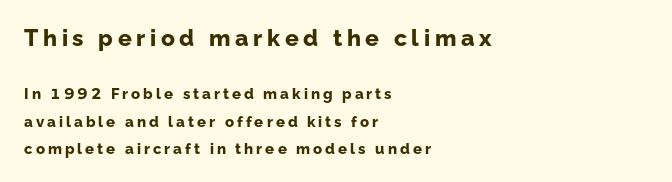
The image shows 23 px bold type, upright; set left-aligned, line spacing 1.82x, unusually wide letter spacing (+0.2 em), not underlined; the first (top) block is 1.53x larger.
